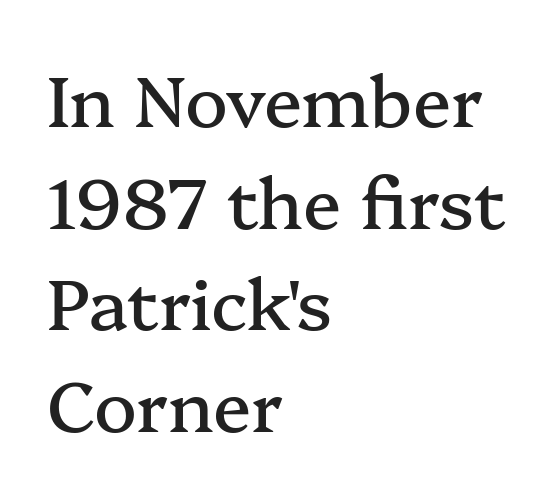
The image shows 71 px serif type, upright; set left-aligned, normal line spacing (1.43x), normal letter spacing, not underlined; medium stroke contrast and a medium x-height.
